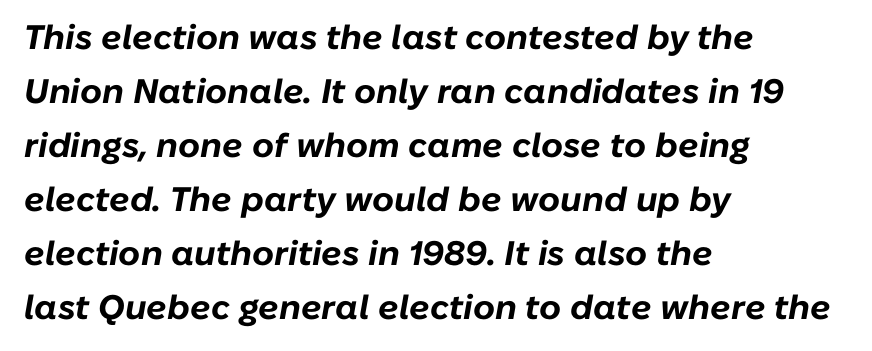
{"italic": "yes", "lean": "right", "slant_degrees": 10, "bold": "yes", "weight": "bold", "width": "normal", "stroke_contrast": "low", "x_height": "medium", "monospaced": "no", "underline": "no", "align": "left", "line_spacing": "normal", "line_spacing_ratio": 1.59, "letter_spacing": "normal", "letter_spacing_em": 0.0, "glyph_px": 34}
